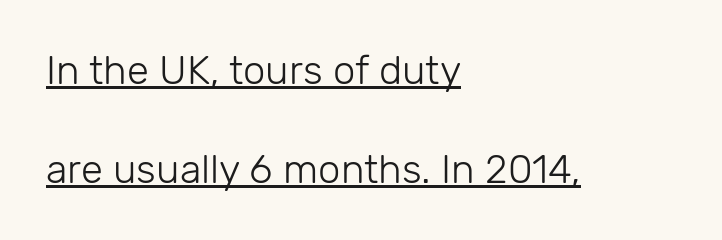
The image shows 40 px light sans-serif type, upright; set left-aligned, loose line spacing (2.48x), normal letter spacing, underlined; low stroke contrast and a medium x-height.
